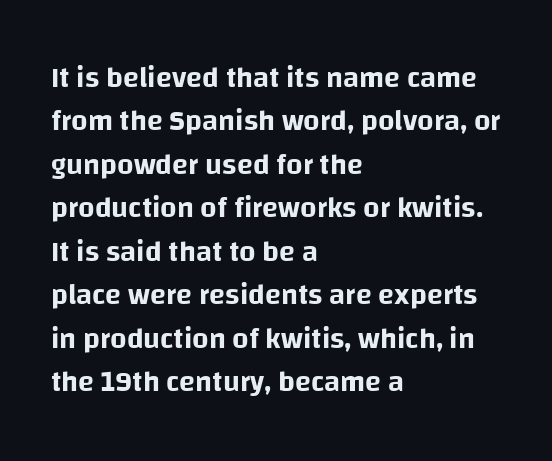
The image shows 29 px sans-serif type, upright; set left-aligned, normal line spacing (1.5x), normal letter spacing, not underlined; low stroke contrast and a large x-height.
